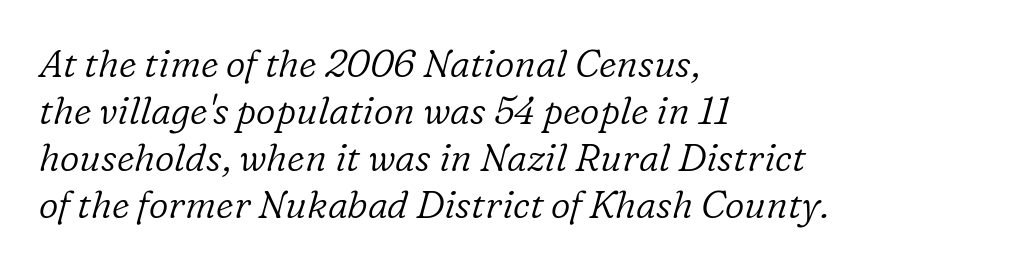
{"serif": "yes", "italic": "yes", "lean": "right", "slant_degrees": 16, "bold": "no", "weight": "light", "width": "normal", "stroke_contrast": "low", "x_height": "medium", "monospaced": "no", "underline": "no", "align": "left", "line_spacing_ratio": 1.24, "letter_spacing": "normal", "letter_spacing_em": 0.0, "glyph_px": 38}
